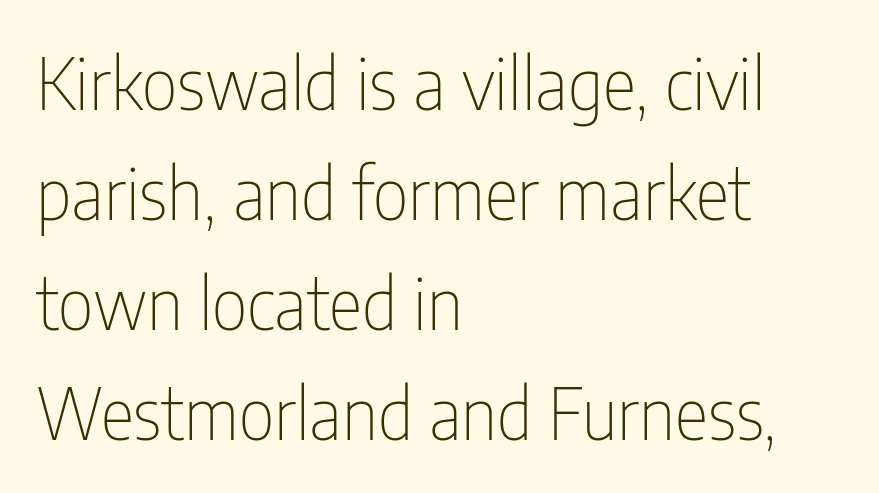
Anything drawn beneath the words? Only blank space. Note: no serifs on the glyphs. Unlike italic type, these characters show no tilt at all. The typesetting does not lean heavy: it is not bold.
